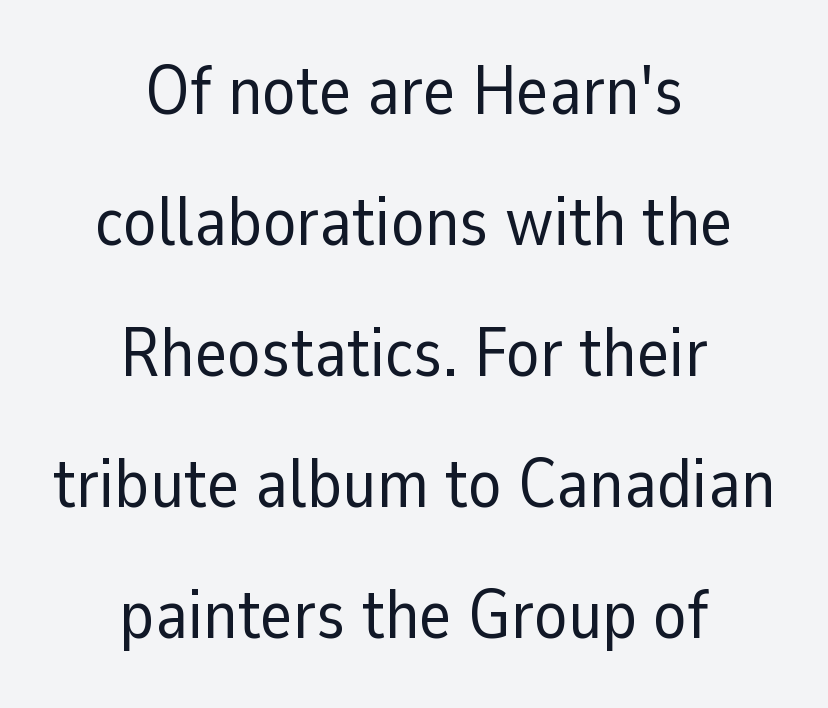
Q: Is the text bold? A: No.
Q: Is the text italic (slanted)? A: No, it is upright.
Q: Is the typeface a serif or a sans-serif typeface? A: Sans-serif.
Q: Is the text underlined? A: No.
Q: How is the paragraph aligned? A: Centered.
Q: Is the spacing between letters normal or unusually wide? A: Normal.
Q: Is the spacing between lines tight, normal or loose? A: Loose.
Q: Width (condensed, normal, or wide)? A: Normal.
Q: Stroke contrast? A: Low.
Q: x-height? A: Medium.
Q: Monospaced? A: No.
